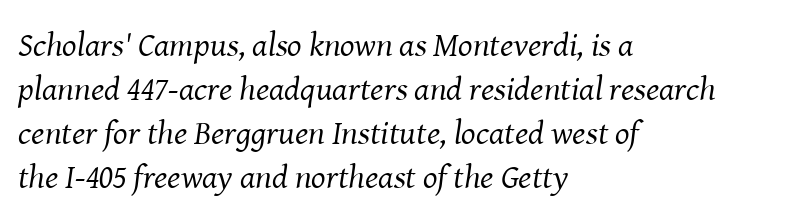
Every character sits at an angle, as italics do. This is not heavy type; no bold has been used. What stands out about the letter spacing? Nothing — it is the standard amount. Lines of text with bare space underneath. Serif or sans? Serif — the stroke terminals have little feet.
